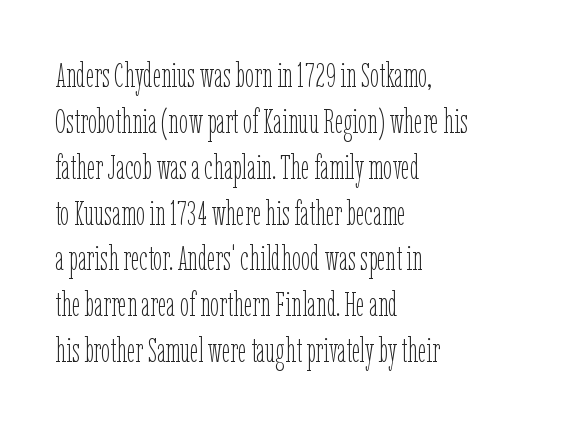
{"italic": "no", "bold": "no", "weight": "thin", "width": "condensed", "stroke_contrast": "low", "x_height": "medium", "monospaced": "no", "underline": "no", "align": "left", "line_spacing": "normal", "line_spacing_ratio": 1.39, "letter_spacing": "normal", "letter_spacing_em": 0.0, "glyph_px": 33}
